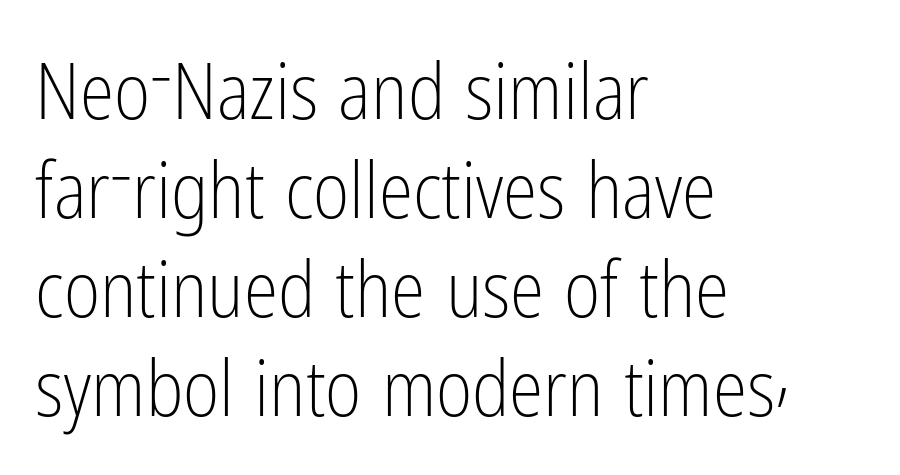
Q: Is the text bold? A: No.
Q: Is the text italic (slanted)? A: No, it is upright.
Q: Is the typeface a serif or a sans-serif typeface? A: Sans-serif.
Q: Is the text underlined? A: No.
Q: How is the paragraph aligned? A: Left-aligned.
Q: Is the spacing between letters normal or unusually wide? A: Normal.
Q: Is the spacing between lines tight, normal or loose? A: Normal.
Q: Width (condensed, normal, or wide)? A: Condensed.
Q: Stroke contrast? A: Low.
Q: x-height? A: Medium.
Q: Monospaced? A: No.
